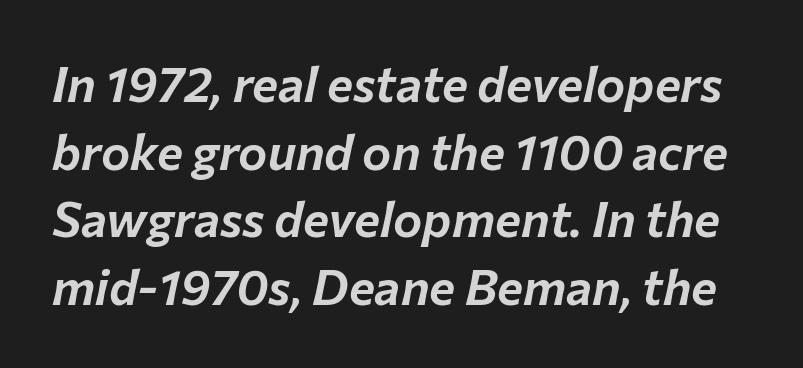
Q: Is the text italic (slanted)? A: Yes, it leans right by about 12 degrees.
Q: Is the text underlined? A: No.
Q: Is the spacing between letters normal or unusually wide? A: Normal.
Q: Is the spacing between lines tight, normal or loose? A: Normal.
Q: Width (condensed, normal, or wide)? A: Normal.
Q: Stroke contrast? A: Low.
Q: x-height? A: Medium.
Q: Monospaced? A: No.
